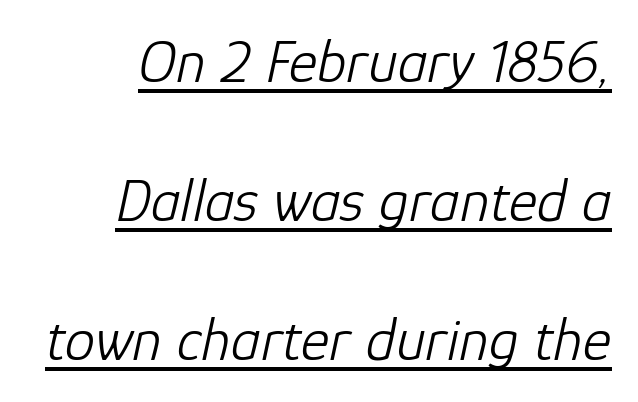
Q: Is the text bold? A: No.
Q: Is the text italic (slanted)? A: Yes, it leans right by about 12 degrees.
Q: Is the text underlined? A: Yes.
Q: How is the paragraph aligned? A: Right-aligned.
Q: Is the spacing between letters normal or unusually wide? A: Normal.
Q: Is the spacing between lines tight, normal or loose? A: Loose.
Q: Width (condensed, normal, or wide)? A: Normal.
Q: Stroke contrast? A: Low.
Q: x-height? A: Medium.
Q: Monospaced? A: No.
